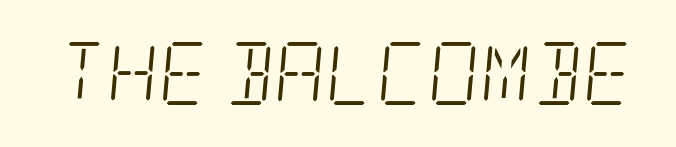
This sample uses a serif face. What stands out about the letter spacing? Nothing — it is the standard amount. Compared with a typical body face, this is equally light or lighter still. The area under the type is left untouched. You can tell it's italic because the verticals aren't actually vertical.
